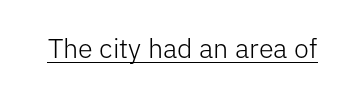
Vertical stems look standard width or narrower in stroke. This sample carries an underscore along the baseline area. Notice how the stems are strictly vertical — no italics here. Spacing between characters is what you'd get straight out of the box.
